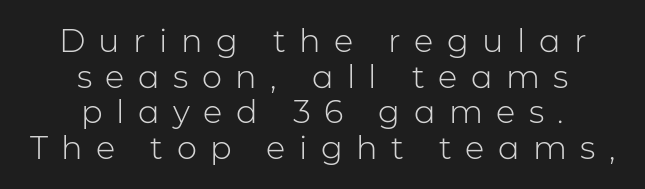
The image shows 32 px light sans-serif type, upright; set centered, tight line spacing (1.11x), unusually wide letter spacing (+0.42 em), not underlined; low stroke contrast and a medium x-height.
